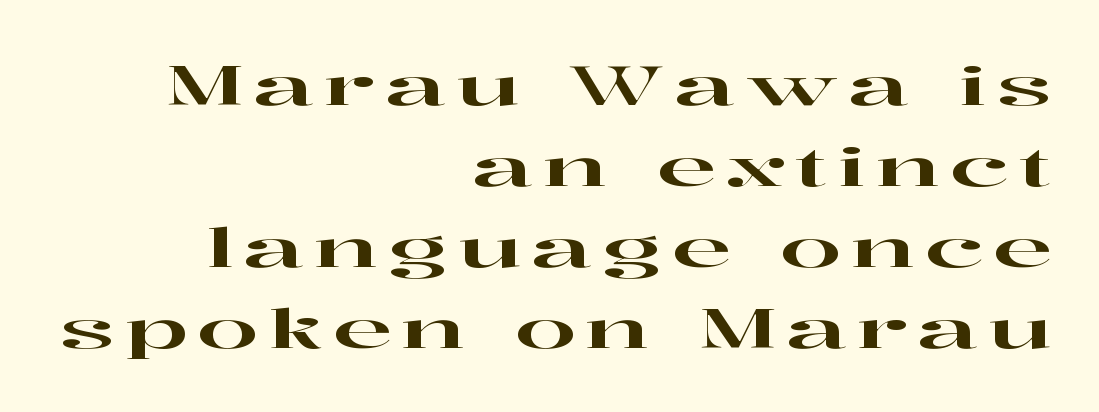
Font category for this specimen: serif. Character widths vary here, with narrow letters taking less room than wide ones. Rendered with straight, roman letterforms. Line ends are locked; line starts wander. The rendering uses a moderate line-height, typical for paragraphs. Any mark beneath the type? The region is blank.
